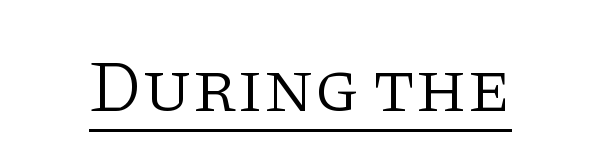
{"serif": "yes", "italic": "no", "bold": "no", "weight": "light", "width": "normal", "stroke_contrast": "low", "x_height": "large", "monospaced": "no", "underline": "yes", "letter_spacing": "normal", "letter_spacing_em": 0.0, "glyph_px": 73}
